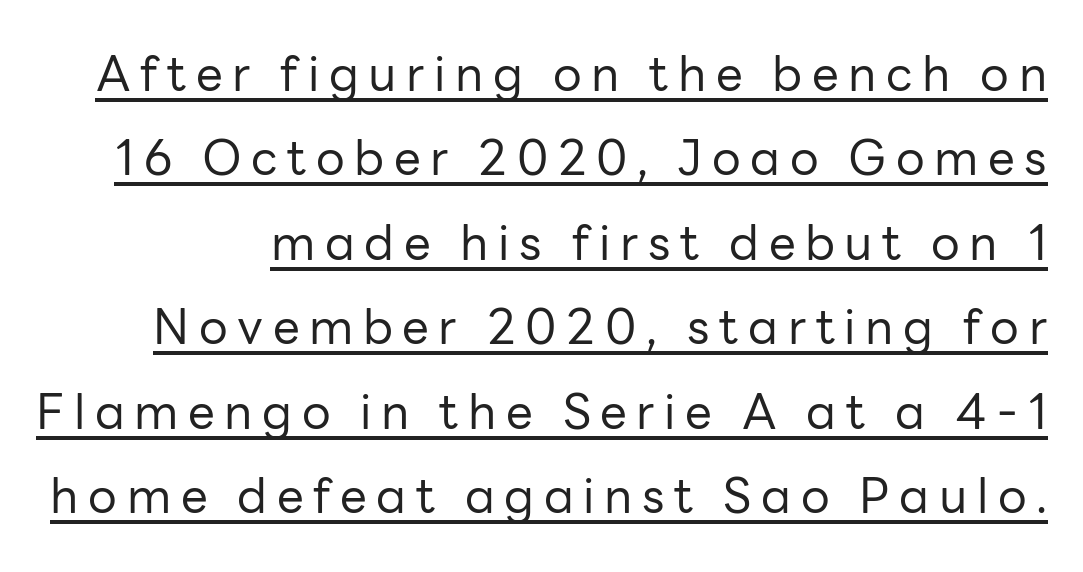
Q: Is the text bold? A: No.
Q: Is the text italic (slanted)? A: No, it is upright.
Q: Is the typeface a serif or a sans-serif typeface? A: Sans-serif.
Q: Is the text underlined? A: Yes.
Q: Is the spacing between letters normal or unusually wide? A: Unusually wide.
Q: Width (condensed, normal, or wide)? A: Normal.
Q: Stroke contrast? A: Low.
Q: x-height? A: Medium.
Q: Monospaced? A: No.
